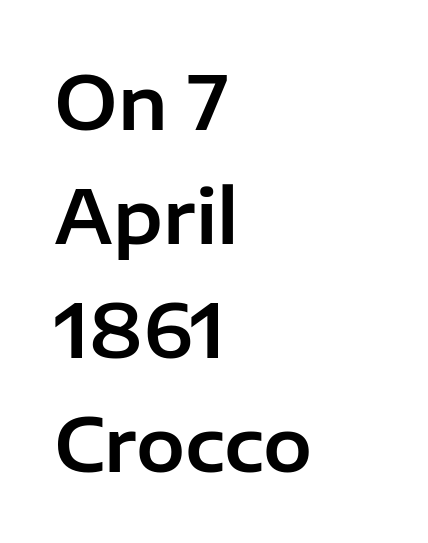
Notice how the stems are strictly vertical — no italics here. Notice how the passage keeps a crisp vertical edge on the left only. Tracking value appears to be zero — textbook default spacing. Each letter keeps its own natural width here, so spacing adapts to shape.
